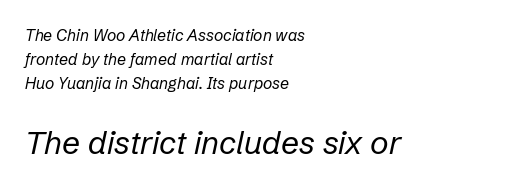
Size hierarchy here favors the trailing block over the leading one. The typeface has the unassuming heft of standard copy or less. There is no visible air inserted between adjacent glyphs. This sample keeps an unexceptional amount of space between lines.
